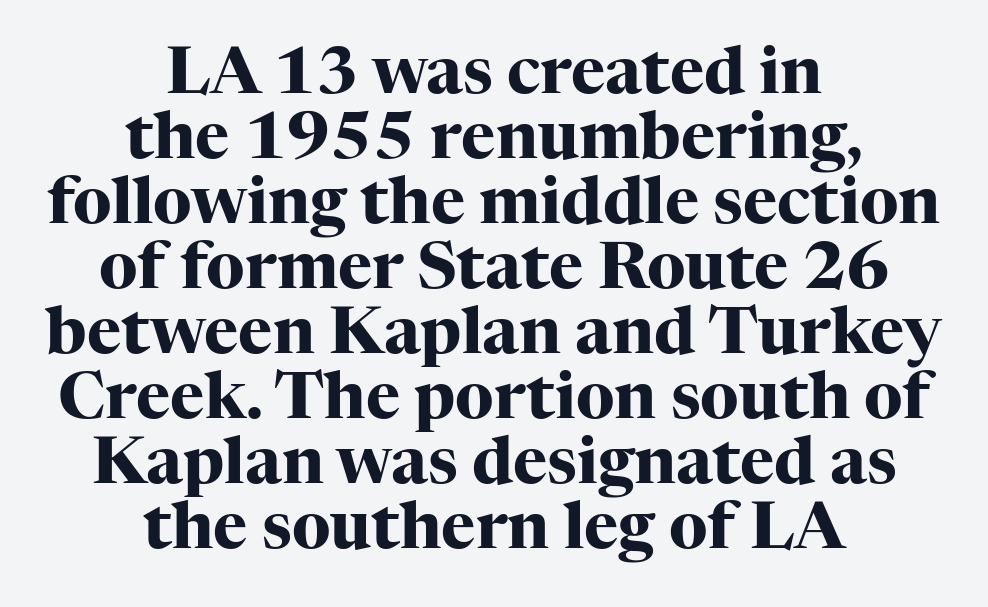
The image shows 65 px heavy serif type, upright; set centered, tight line spacing (1.0x), normal letter spacing, not underlined; high stroke contrast and a medium x-height.
